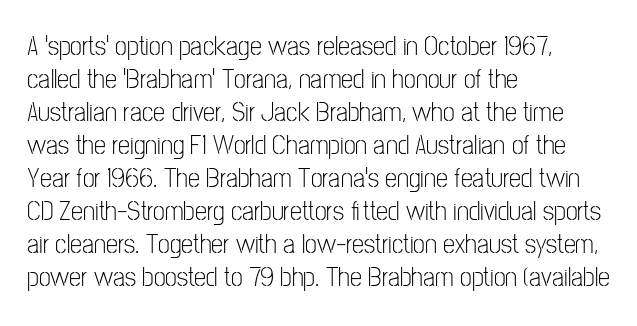
{"italic": "no", "bold": "no", "underline": "no", "align": "left", "line_spacing_ratio": 1.22, "letter_spacing": "normal", "letter_spacing_em": 0.0, "glyph_px": 27}
